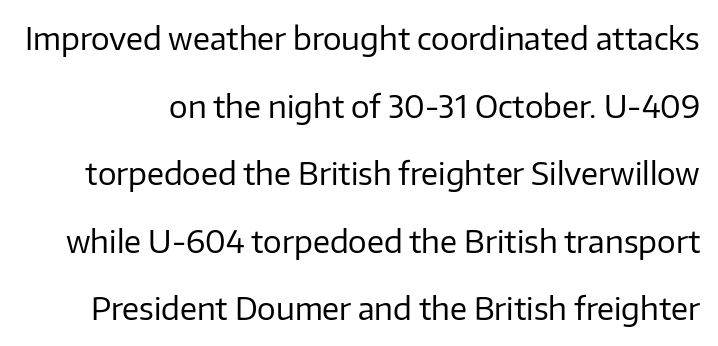
Q: Is the text bold? A: No.
Q: Is the text italic (slanted)? A: No, it is upright.
Q: Is the typeface a serif or a sans-serif typeface? A: Sans-serif.
Q: Is the text underlined? A: No.
Q: Is the spacing between letters normal or unusually wide? A: Normal.
Q: Is the spacing between lines tight, normal or loose? A: Loose.
Q: Width (condensed, normal, or wide)? A: Normal.
Q: Stroke contrast? A: Low.
Q: x-height? A: Medium.
Q: Monospaced? A: No.
